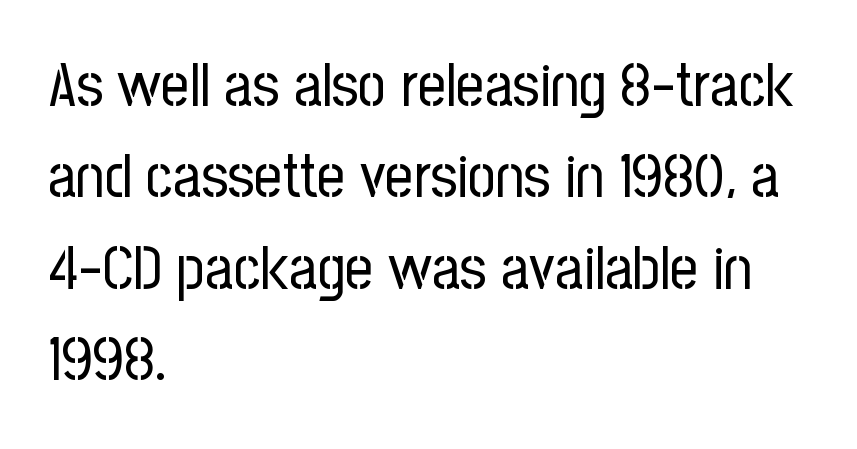
Q: Is the text bold? A: No.
Q: Is the text italic (slanted)? A: No, it is upright.
Q: Is the typeface a serif or a sans-serif typeface? A: Sans-serif.
Q: Is the text underlined? A: No.
Q: How is the paragraph aligned? A: Left-aligned.
Q: Is the spacing between letters normal or unusually wide? A: Normal.
Q: Is the spacing between lines tight, normal or loose? A: Normal.
Q: Width (condensed, normal, or wide)? A: Condensed.
Q: Stroke contrast? A: Low.
Q: x-height? A: Medium.
Q: Monospaced? A: No.
